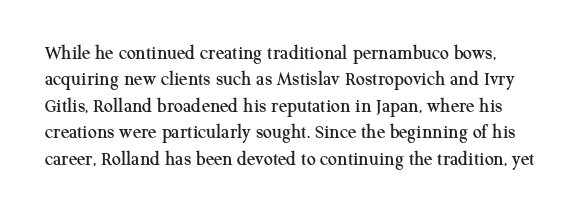
{"italic": "no", "underline": "no", "line_spacing": "normal", "line_spacing_ratio": 1.32, "letter_spacing": "normal", "letter_spacing_em": 0.0, "glyph_px": 20}
